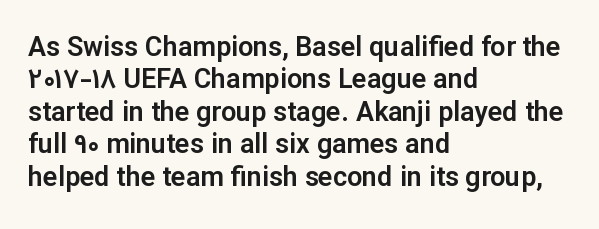
{"italic": "no", "underline": "no", "align": "left", "line_spacing_ratio": 1.2, "letter_spacing": "normal", "letter_spacing_em": 0.0, "glyph_px": 27}
